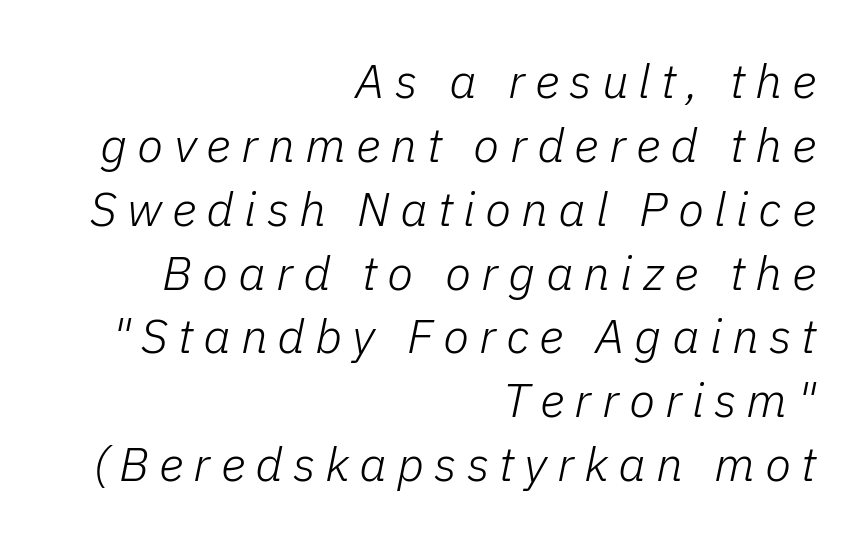
The image shows 48 px light type, italic (leaning right); set right-aligned, normal line spacing (1.33x), unusually wide letter spacing (+0.21 em), not underlined; low stroke contrast and a medium x-height.
